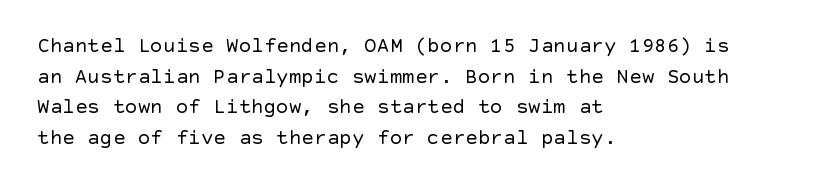
{"italic": "no", "bold": "no", "underline": "no", "align": "left", "line_spacing": "normal", "line_spacing_ratio": 1.46, "letter_spacing": "normal", "letter_spacing_em": 0.0, "glyph_px": 21}
